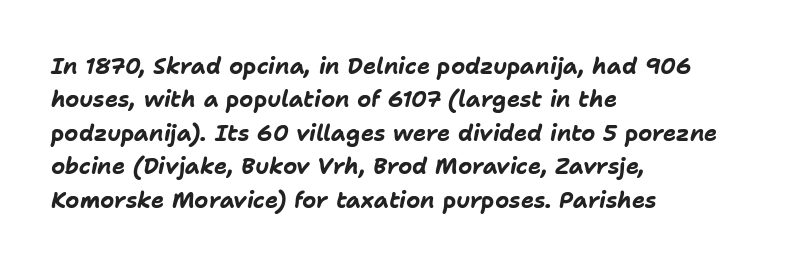
{"italic": "yes", "lean": "right", "slant_degrees": 11, "bold": "yes", "underline": "no", "align": "left", "line_spacing": "normal", "line_spacing_ratio": 1.52, "letter_spacing": "normal", "letter_spacing_em": 0.0, "glyph_px": 22}
